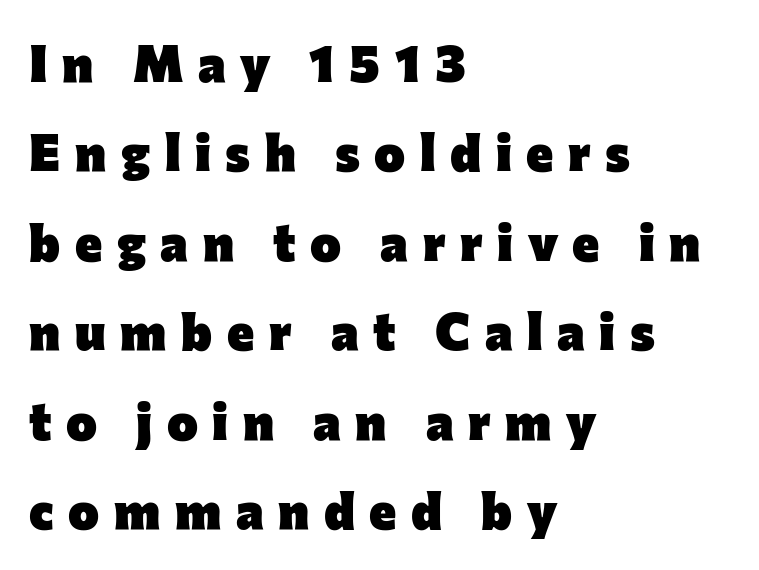
Each letter keeps its own natural width here, so spacing adapts to shape. Does the copy run flush right? No — it runs flush left. Examine the stroke ends and you'll find no serifs. I'd describe the lettering as bold — thick and assertive. The space beneath each line is pristine and unruled. Students, note that the glyphs here are deliberately spaced far apart.
